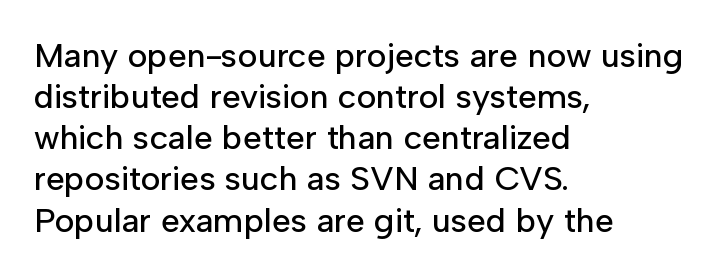
{"serif": "no", "italic": "no", "width": "normal", "stroke_contrast": "low", "x_height": "medium", "monospaced": "no", "underline": "no", "align": "left", "line_spacing_ratio": 1.21, "letter_spacing": "normal", "letter_spacing_em": 0.0, "glyph_px": 34}
